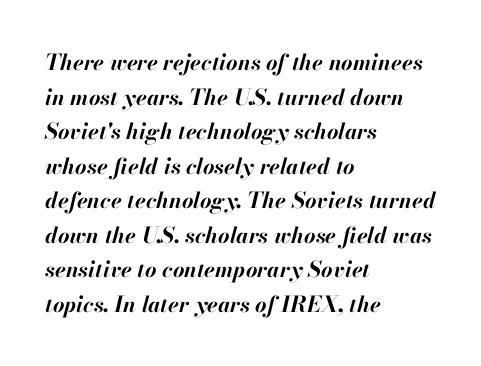
{"italic": "yes", "lean": "right", "slant_degrees": 13, "bold": "yes", "underline": "no", "align": "left", "line_spacing": "normal", "line_spacing_ratio": 1.57, "letter_spacing": "normal", "letter_spacing_em": 0.0, "glyph_px": 22}
